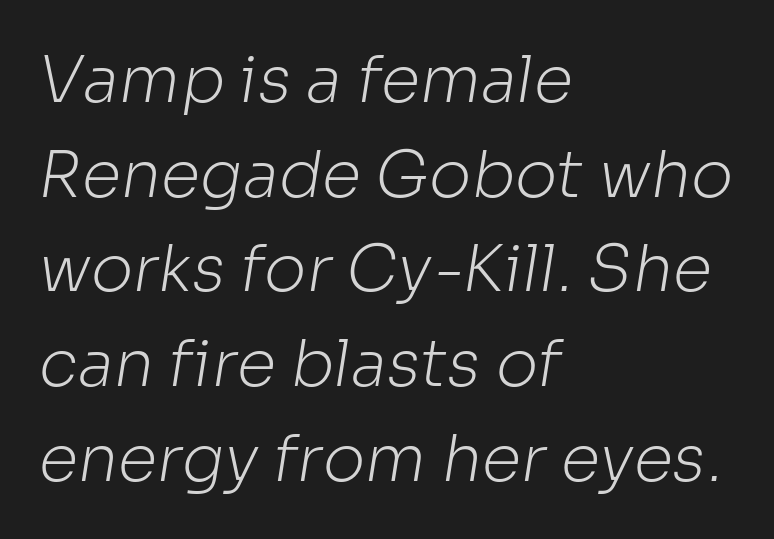
{"serif": "no", "bold": "no", "weight": "light", "width": "normal", "stroke_contrast": "low", "x_height": "medium", "monospaced": "no", "underline": "no", "align": "left", "line_spacing": "normal", "line_spacing_ratio": 1.48, "letter_spacing": "normal", "letter_spacing_em": 0.0, "glyph_px": 64}
